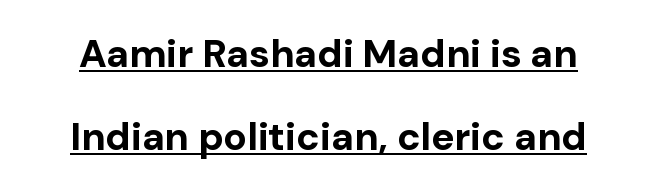
Widely set lines give the paragraph a tall, airy silhouette. Spacing between characters is what you'd get straight out of the box. The face used here is proportionally spaced, like ordinary book or web type. The face used here has the dense, thick strokes of a bold. Classification — sans serif.
